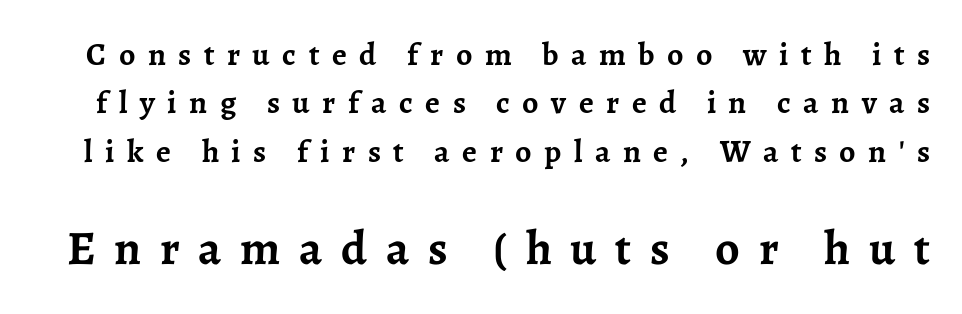
{"serif": "yes", "italic": "no", "bold": "yes", "weight": "semibold", "width": "normal", "stroke_contrast": "low", "x_height": "medium", "monospaced": "no", "underline": "no", "line_spacing": "normal", "line_spacing_ratio": 1.51, "letter_spacing": "wide", "letter_spacing_em": 0.39, "larger_block": "second", "size_ratio": 1.5, "glyph_px": 48}
